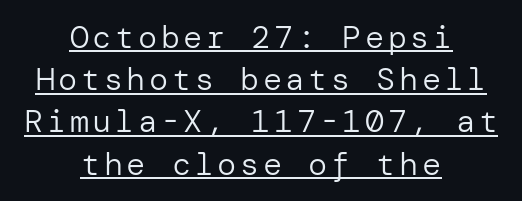
The image shows 32 px regular-weight sans-serif type, upright; set centered, normal line spacing (1.32x), underlined; low stroke contrast and a medium x-height.
